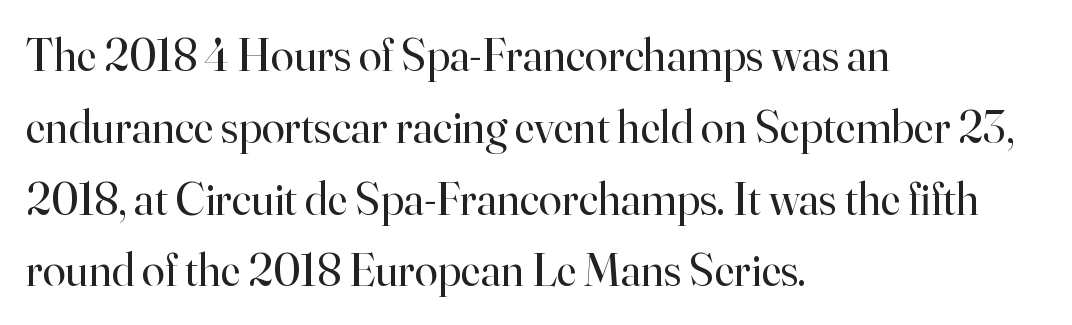
The image shows 46 px regular-weight serif type, upright; set left-aligned, normal line spacing (1.56x), normal letter spacing, not underlined; high stroke contrast and a small x-height.
